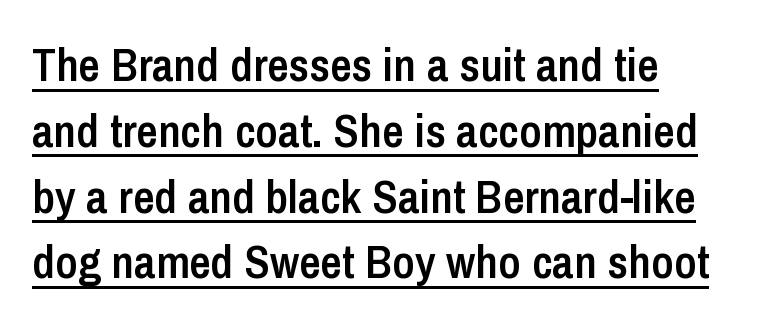
Q: Is the text bold? A: Semi-bold.
Q: Is the text italic (slanted)? A: No, it is upright.
Q: Is the typeface a serif or a sans-serif typeface? A: Sans-serif.
Q: Is the text underlined? A: Yes.
Q: How is the paragraph aligned? A: Left-aligned.
Q: Is the spacing between letters normal or unusually wide? A: Normal.
Q: Is the spacing between lines tight, normal or loose? A: Normal.
Q: Width (condensed, normal, or wide)? A: Condensed.
Q: Stroke contrast? A: Low.
Q: x-height? A: Medium.
Q: Monospaced? A: No.
